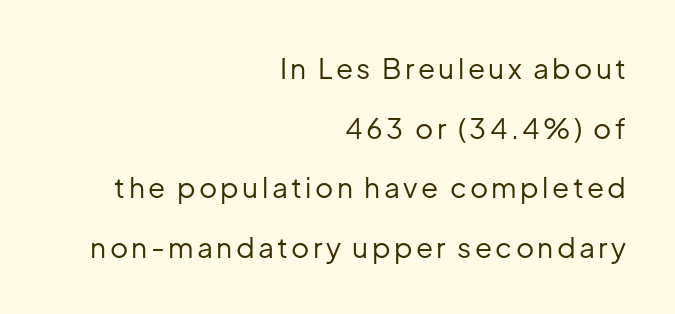
{"serif": "no", "italic": "no", "bold": "no", "weight": "regular", "width": "normal", "stroke_contrast": "low", "x_height": "medium", "monospaced": "no", "underline": "no", "align": "right", "line_spacing": "loose", "line_spacing_ratio": 2.13, "glyph_px": 28}
